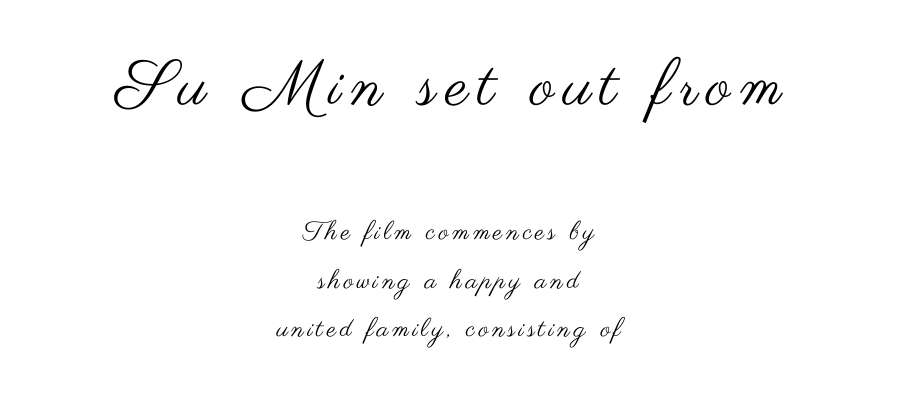
Q: Is the text bold? A: No.
Q: Is the text italic (slanted)? A: Yes.
Q: Is the typeface a serif or a sans-serif typeface? A: Sans-serif.
Q: Is the text underlined? A: No.
Q: How is the paragraph aligned? A: Centered.
Q: Which block of text is set in a larger size, the first (top) or the second (bottom)? A: The first (top) one.
Q: Width (condensed, normal, or wide)? A: Wide.
Q: Stroke contrast? A: Medium.
Q: x-height? A: Small.
Q: Monospaced? A: No.
